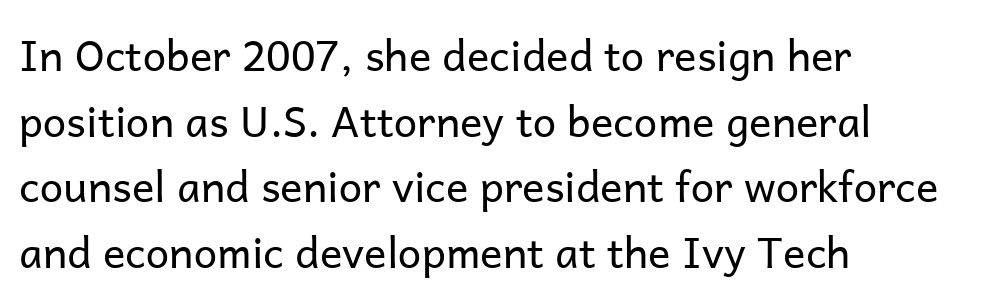
{"serif": "no", "italic": "no", "bold": "no", "weight": "regular", "width": "normal", "stroke_contrast": "low", "x_height": "medium", "monospaced": "no", "underline": "no", "align": "left", "line_spacing": "normal", "line_spacing_ratio": 1.56, "letter_spacing": "normal", "letter_spacing_em": 0.0, "glyph_px": 42}
